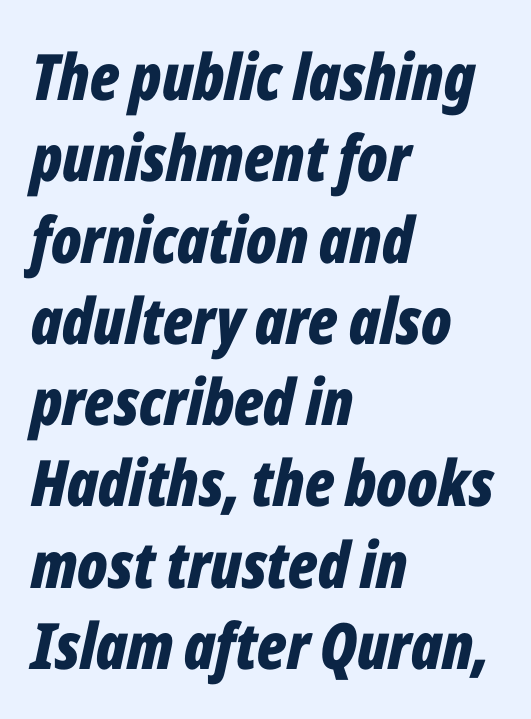
Q: Is the text bold? A: Yes.
Q: Is the text italic (slanted)? A: Yes, it leans right by about 12 degrees.
Q: Is the text underlined? A: No.
Q: How is the paragraph aligned? A: Left-aligned.
Q: Is the spacing between letters normal or unusually wide? A: Normal.
Q: Is the spacing between lines tight, normal or loose? A: Normal.
Q: Width (condensed, normal, or wide)? A: Condensed.
Q: Stroke contrast? A: Low.
Q: x-height? A: Medium.
Q: Monospaced? A: No.
